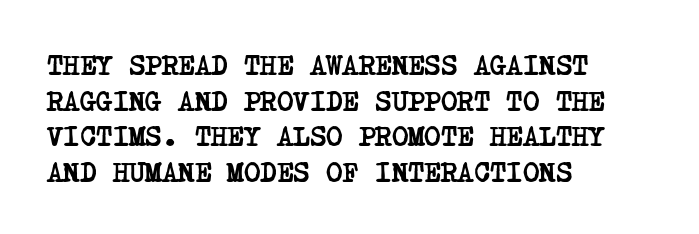
The face used here is rendered with its standard letterfit. Bare-footed words on every line. The paragraph shown leans on its left margin. Unlike a clean sans, this face finishes its strokes with serifs.
